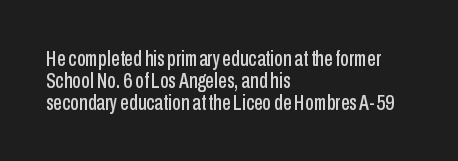
The image shows 22 px text type, upright; set left-aligned, tight line spacing (1.0x), normal letter spacing, not underlined.
